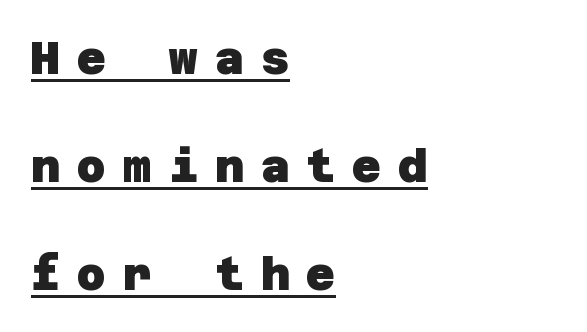
Q: Is the text bold? A: Yes.
Q: Is the typeface a serif or a sans-serif typeface? A: Sans-serif.
Q: Is the text underlined? A: Yes.
Q: How is the paragraph aligned? A: Left-aligned.
Q: Is the spacing between letters normal or unusually wide? A: Unusually wide.
Q: Is the spacing between lines tight, normal or loose? A: Loose.
Q: Width (condensed, normal, or wide)? A: Normal.
Q: Stroke contrast? A: Low.
Q: x-height? A: Large.
